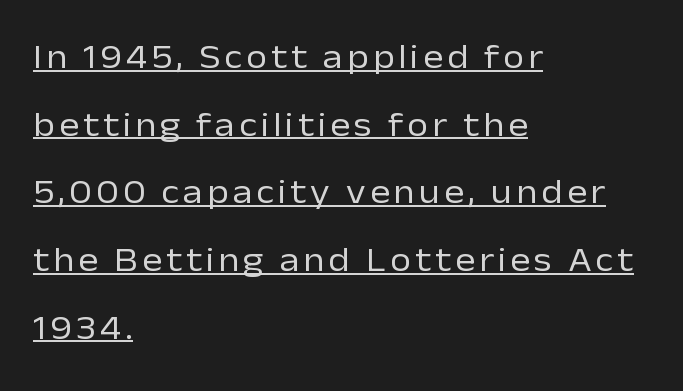
Designer's note — italics off, roman on. Note the varied advance widths — an 'i' is clearly narrower than an 'm'. The vertical gap from one line to the next is large. Beneath each row of characters lies a ruled line. The text block is weighted toward the left margin, trailing off unevenly rightward. The font is comparable to plain body text, perhaps lighter.
